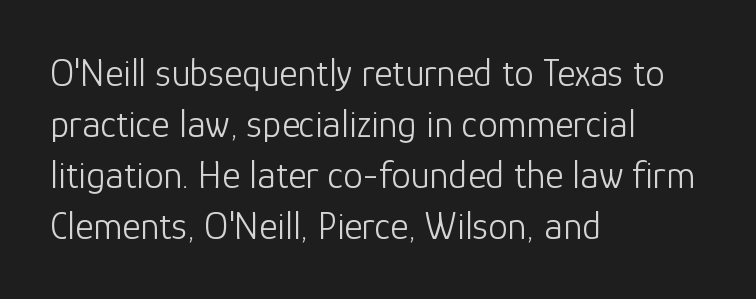
Q: Is the text bold? A: No.
Q: Is the text italic (slanted)? A: No, it is upright.
Q: Is the typeface a serif or a sans-serif typeface? A: Sans-serif.
Q: Is the text underlined? A: No.
Q: How is the paragraph aligned? A: Left-aligned.
Q: Is the spacing between letters normal or unusually wide? A: Normal.
Q: Is the spacing between lines tight, normal or loose? A: Normal.
Q: Width (condensed, normal, or wide)? A: Normal.
Q: Stroke contrast? A: Low.
Q: x-height? A: Medium.
Q: Monospaced? A: No.
